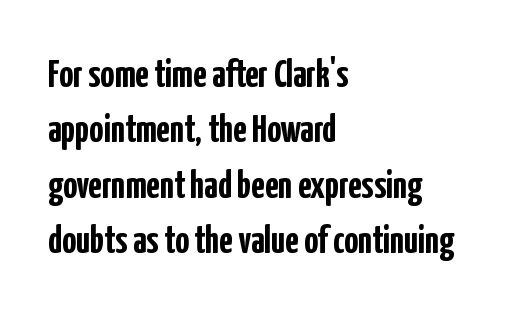
Q: Is the text bold? A: Yes.
Q: Is the text italic (slanted)? A: No, it is upright.
Q: Is the typeface a serif or a sans-serif typeface? A: Sans-serif.
Q: Is the text underlined? A: No.
Q: How is the paragraph aligned? A: Left-aligned.
Q: Is the spacing between letters normal or unusually wide? A: Normal.
Q: Is the spacing between lines tight, normal or loose? A: Normal.
Q: Width (condensed, normal, or wide)? A: Condensed.
Q: Stroke contrast? A: Low.
Q: x-height? A: Medium.
Q: Monospaced? A: No.
